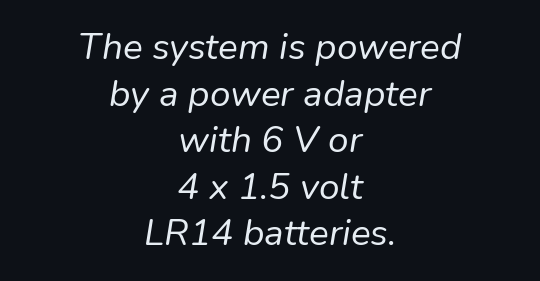
Q: Is the text bold? A: No.
Q: Is the text italic (slanted)? A: Yes, it leans right by about 9 degrees.
Q: Is the text underlined? A: No.
Q: How is the paragraph aligned? A: Centered.
Q: Is the spacing between letters normal or unusually wide? A: Normal.
Q: Is the spacing between lines tight, normal or loose? A: Normal.
Q: Width (condensed, normal, or wide)? A: Normal.
Q: Stroke contrast? A: Low.
Q: x-height? A: Medium.
Q: Monospaced? A: No.
